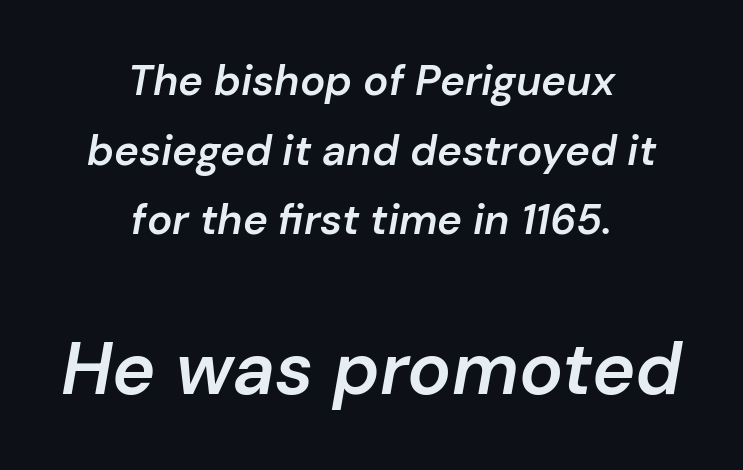
{"italic": "yes", "lean": "right", "slant_degrees": 10, "bold": "semi", "weight": "semibold", "width": "normal", "stroke_contrast": "low", "x_height": "medium", "monospaced": "no", "underline": "no", "align": "center", "line_spacing": "normal", "line_spacing_ratio": 1.66, "letter_spacing": "normal", "letter_spacing_em": 0.0, "larger_block": "second", "size_ratio": 1.74, "glyph_px": 73}
